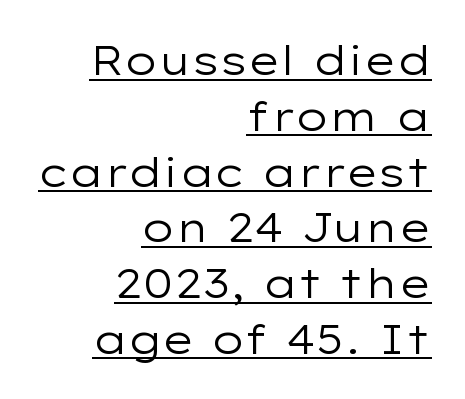
{"serif": "no", "italic": "no", "bold": "no", "weight": "regular", "width": "wide", "stroke_contrast": "low", "x_height": "medium", "monospaced": "no", "underline": "yes", "align": "right", "line_spacing": "normal", "line_spacing_ratio": 1.36, "letter_spacing": "normal", "letter_spacing_em": 0.0, "glyph_px": 41}
